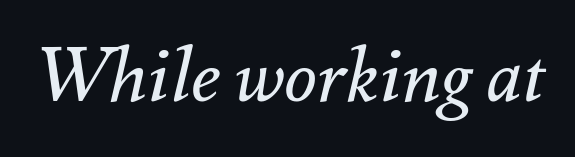
{"italic": "yes", "lean": "right", "slant_degrees": 12, "bold": "no", "weight": "regular", "width": "normal", "stroke_contrast": "medium", "x_height": "small", "monospaced": "no", "underline": "no", "letter_spacing": "normal", "letter_spacing_em": 0.0, "glyph_px": 75}
